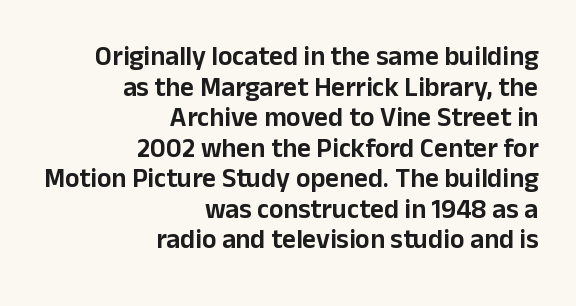
The image shows 27 px text type, upright; set right-aligned, tight line spacing (1.13x), normal letter spacing, not underlined.
